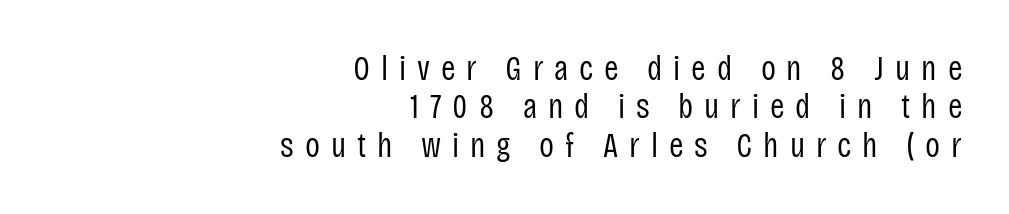
The image shows 35 px regular-weight, condensed sans-serif type, upright; set right-aligned, tight line spacing (1.1x), unusually wide letter spacing (+0.31 em), not underlined; low stroke contrast and a large x-height.
